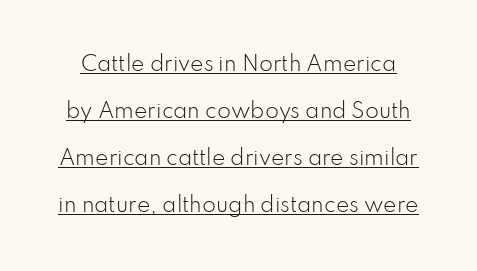
These lines stand farther apart than default settings would place them. This rendering features underlined lettering. Posture: upright roman. Stems here are at most as thick as an everyday book face. There is no visible air inserted between adjacent glyphs.
